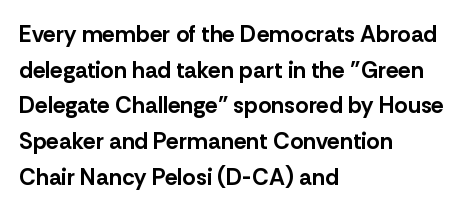
Is the block centered? No — it sits flush against the left margin. A full-strength bold gives these letters their thick strokes. The zone under the glyphs is completely vacant. This sample uses an upright cut, with every glyph sitting square on the baseline. The passage shown has conventional tracking throughout. The line-height multiplier appears to be the usual default.
